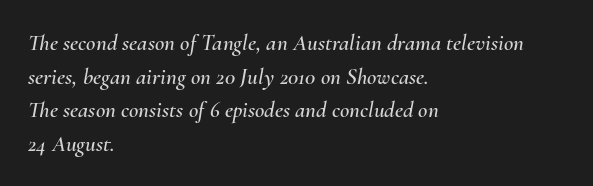
Q: Is the text italic (slanted)? A: Yes, it leans right by about 10 degrees.
Q: Is the text underlined? A: No.
Q: How is the paragraph aligned? A: Left-aligned.
Q: Is the spacing between letters normal or unusually wide? A: Normal.
Q: Is the spacing between lines tight, normal or loose? A: Normal.
